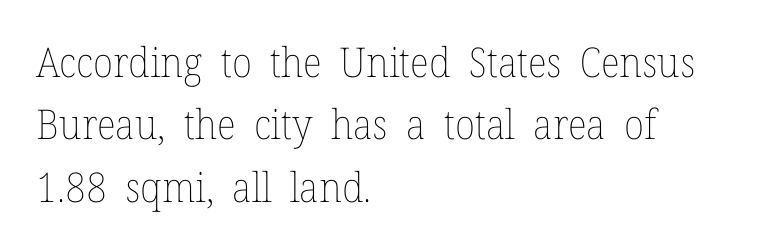
Leading: standard. Each letter keeps its own natural width here, so spacing adapts to shape. This rendering uses left alignment, leaving the right contour irregular. The typeface has the unassuming heft of standard copy or less. Between one letter and the next there's only the usual sliver of space. The baseline area is clear.
